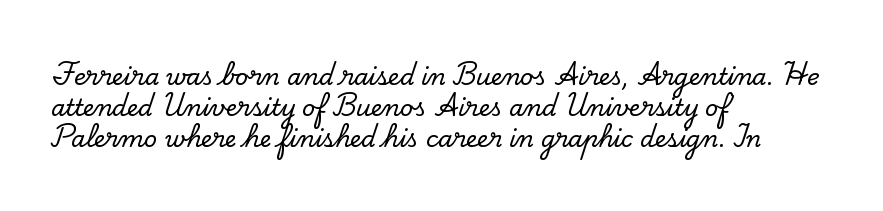
The image shows 23 px text type; set left-aligned, normal line spacing (1.34x), normal letter spacing, not underlined.
